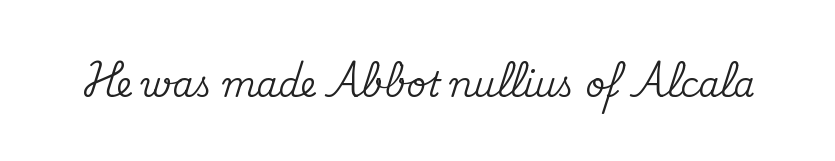
Q: Is the text italic (slanted)? A: Yes.
Q: Is the typeface a serif or a sans-serif typeface? A: Serif.
Q: Is the text underlined? A: No.
Q: Is the spacing between letters normal or unusually wide? A: Normal.
Q: Width (condensed, normal, or wide)? A: Normal.
Q: Stroke contrast? A: Medium.
Q: x-height? A: Small.
Q: Monospaced? A: No.
